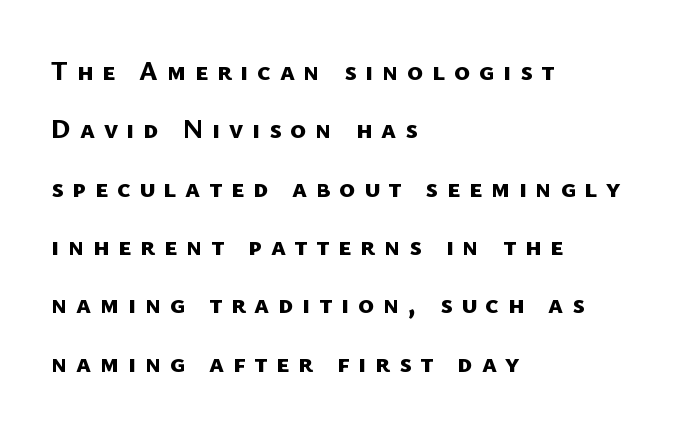
{"bold": "yes", "underline": "no", "align": "left", "line_spacing": "loose", "line_spacing_ratio": 2.16, "letter_spacing": "wide", "letter_spacing_em": 0.32, "glyph_px": 27}
